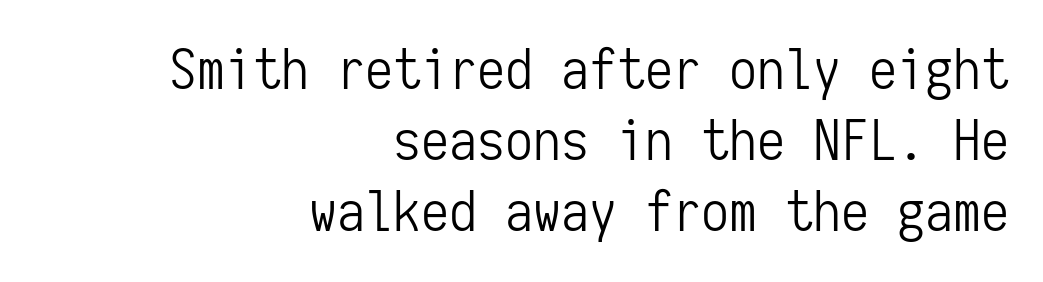
{"serif": "no", "italic": "no", "bold": "no", "weight": "light", "width": "condensed", "stroke_contrast": "low", "x_height": "medium", "monospaced": "yes", "underline": "no", "align": "right", "line_spacing": "normal", "line_spacing_ratio": 1.27, "letter_spacing": "normal", "letter_spacing_em": 0.0, "glyph_px": 56}
